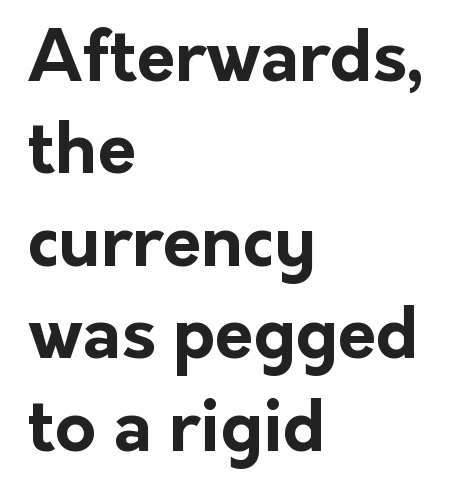
Whoever set this chose a conventional vertical rhythm. On the weight axis this lands at bold, roughly 700. The text was rendered using a sans face with plain stroke endings. The typography opts for an upright posture over an oblique one. How are the letters spaced? Ordinarily, with no added tracking. Which margin do the lines hug? The left one — the right edge is uneven.
